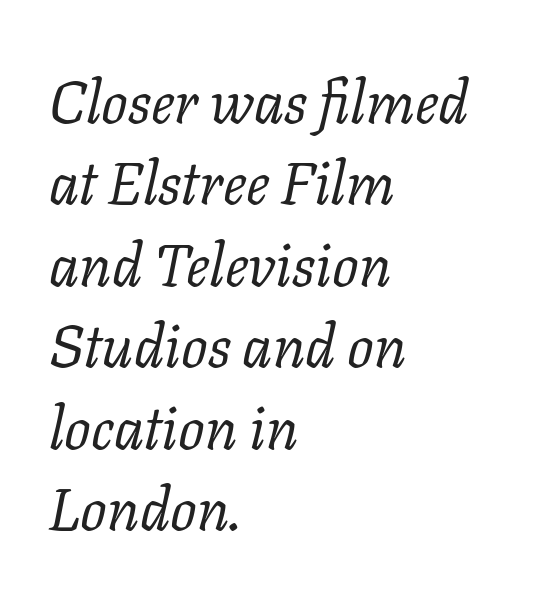
Each letter keeps its own natural width here, so spacing adapts to shape. Any mark beneath the type? The region is blank. Is the block centered? No — it sits flush against the left margin. Observe the lean: these are italic letterforms.
